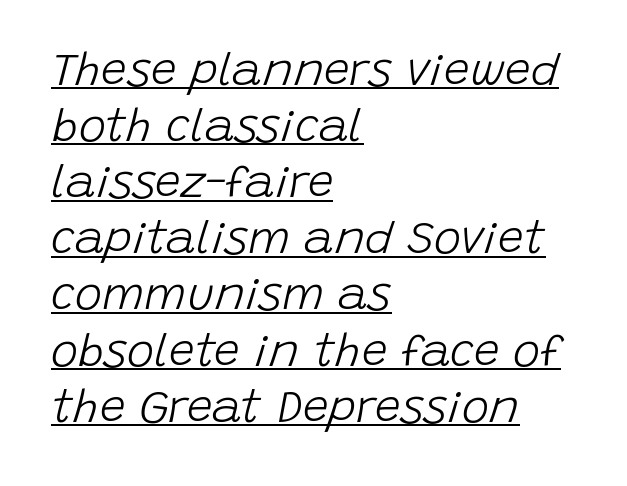
Q: Is the text bold? A: No.
Q: Is the text italic (slanted)? A: Yes, it leans right by about 15 degrees.
Q: Is the text underlined? A: Yes.
Q: How is the paragraph aligned? A: Left-aligned.
Q: Is the spacing between letters normal or unusually wide? A: Normal.
Q: Width (condensed, normal, or wide)? A: Normal.
Q: Stroke contrast? A: Low.
Q: x-height? A: Large.
Q: Monospaced? A: No.
